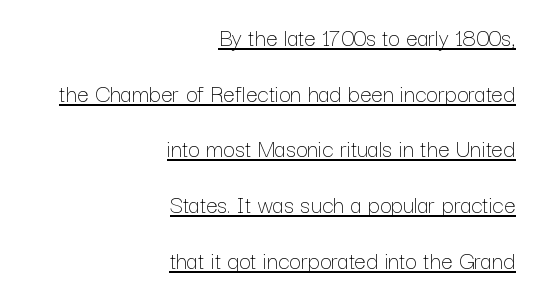
Q: Is the text bold? A: No.
Q: Is the text italic (slanted)? A: No, it is upright.
Q: Is the text underlined? A: Yes.
Q: How is the paragraph aligned? A: Right-aligned.
Q: Is the spacing between letters normal or unusually wide? A: Normal.
Q: Is the spacing between lines tight, normal or loose? A: Loose.
